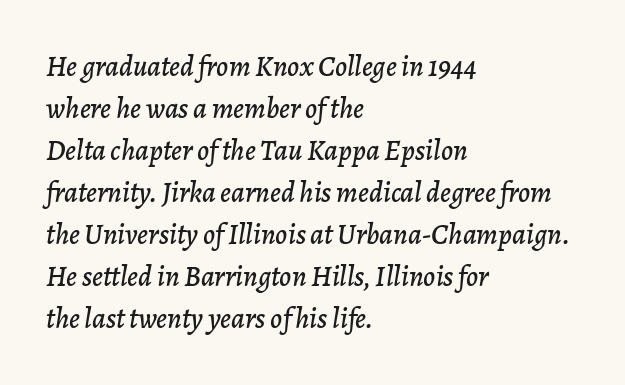
Beneath every word, the page is bare. Inter-character spacing is left at the font's built-in metrics. These lines stack with their left ends in a neat column. There's an unmistakable incline to the writing here.
